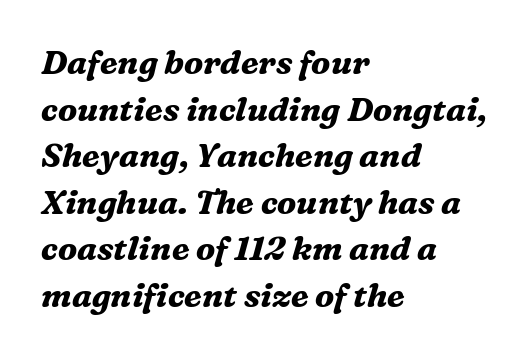
{"serif": "yes", "italic": "yes", "lean": "right", "slant_degrees": 16, "bold": "yes", "weight": "bold", "width": "normal", "stroke_contrast": "medium", "x_height": "medium", "monospaced": "no", "underline": "no", "align": "left", "line_spacing": "normal", "line_spacing_ratio": 1.41, "letter_spacing": "normal", "letter_spacing_em": 0.0, "glyph_px": 33}
